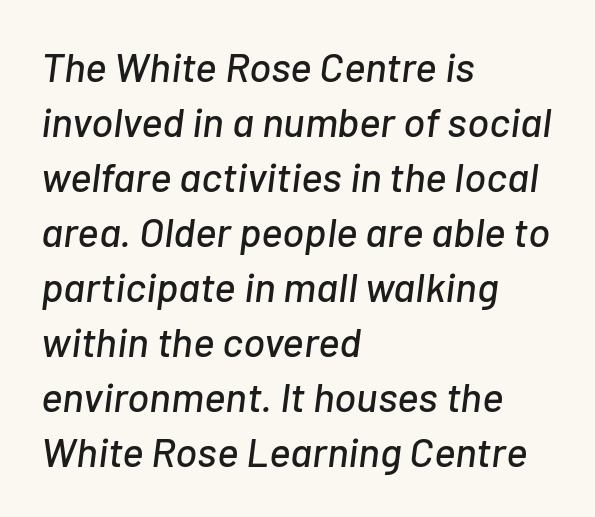
{"italic": "yes", "lean": "right", "slant_degrees": 7, "width": "normal", "stroke_contrast": "low", "x_height": "medium", "monospaced": "no", "underline": "no", "align": "left", "line_spacing": "normal", "line_spacing_ratio": 1.34, "letter_spacing": "normal", "letter_spacing_em": 0.0, "glyph_px": 41}
